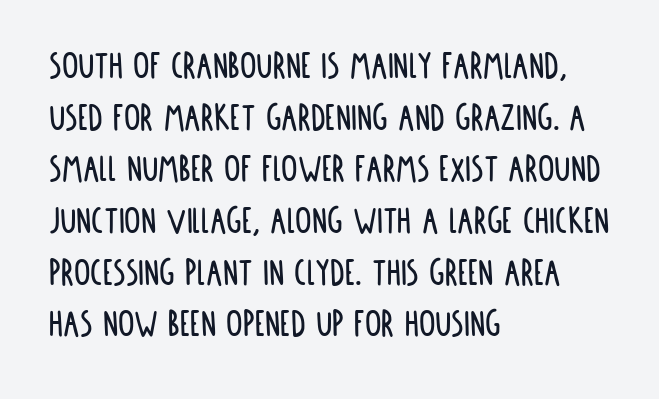
Nobody drew a line under any word here. Normally led — the rows are evenly, conventionally spaced. The paragraph has a hard left edge and a soft right edge. The passage shown is typed in a proportional face where columns would drift.
